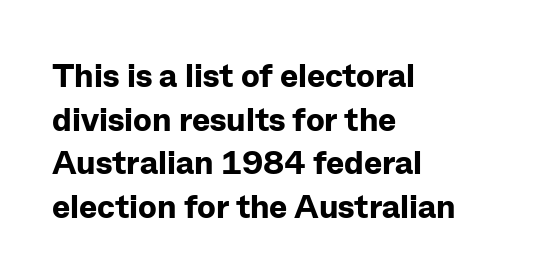
Q: Is the text bold? A: Yes.
Q: Is the text italic (slanted)? A: No, it is upright.
Q: Is the typeface a serif or a sans-serif typeface? A: Sans-serif.
Q: Is the text underlined? A: No.
Q: How is the paragraph aligned? A: Left-aligned.
Q: Is the spacing between letters normal or unusually wide? A: Normal.
Q: Is the spacing between lines tight, normal or loose? A: Normal.
Q: Width (condensed, normal, or wide)? A: Normal.
Q: Stroke contrast? A: Low.
Q: x-height? A: Medium.
Q: Monospaced? A: No.
